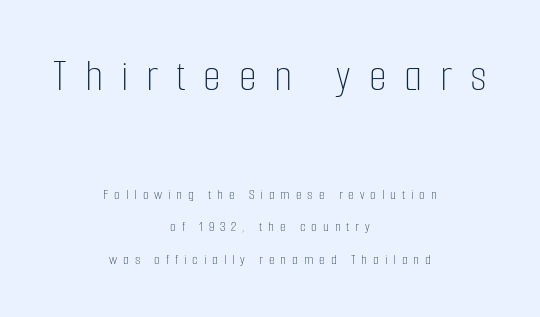
Q: Is the text bold? A: No.
Q: Is the text italic (slanted)? A: No, it is upright.
Q: Is the text underlined? A: No.
Q: How is the paragraph aligned? A: Centered.
Q: Is the spacing between letters normal or unusually wide? A: Unusually wide.
Q: Is the spacing between lines tight, normal or loose? A: Loose.
Q: Which block of text is set in a larger size, the first (top) or the second (bottom)? A: The first (top) one.
Q: Width (condensed, normal, or wide)? A: Condensed.
Q: Stroke contrast? A: Low.
Q: x-height? A: Medium.
Q: Monospaced? A: No.
